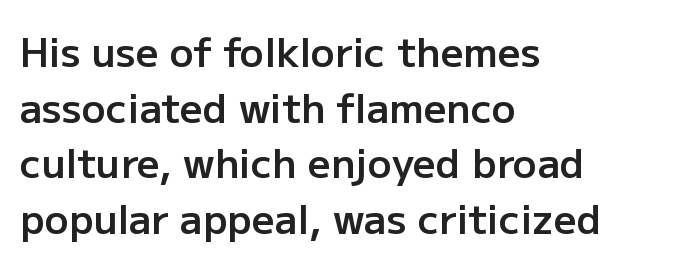
{"serif": "no", "italic": "no", "bold": "semi", "weight": "semibold", "width": "normal", "stroke_contrast": "low", "x_height": "medium", "monospaced": "no", "underline": "no", "align": "left", "line_spacing": "normal", "line_spacing_ratio": 1.39, "letter_spacing": "normal", "letter_spacing_em": 0.0, "glyph_px": 40}
